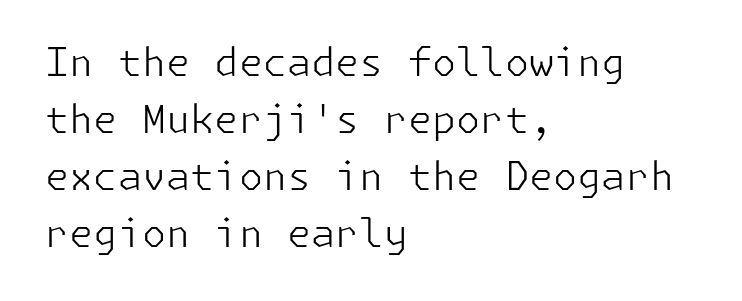
Q: Is the text bold? A: No.
Q: Is the text italic (slanted)? A: No, it is upright.
Q: Is the typeface a serif or a sans-serif typeface? A: Sans-serif.
Q: Is the text underlined? A: No.
Q: How is the paragraph aligned? A: Left-aligned.
Q: Is the spacing between letters normal or unusually wide? A: Normal.
Q: Is the spacing between lines tight, normal or loose? A: Normal.
Q: Width (condensed, normal, or wide)? A: Normal.
Q: Stroke contrast? A: Low.
Q: x-height? A: Medium.
